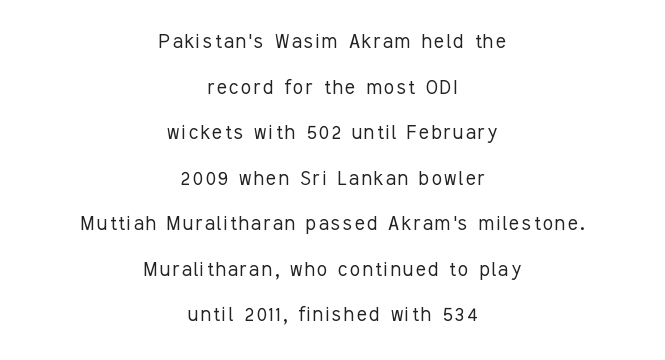
This block would shrink considerably if given ordinary leading; it's expanded now. Layout note: lines centered. The lettering stays uniformly vertical, giving the passage a roman look. On a weight scale, this lands at 450 or below. Words float on clear page, feet unadorned.
